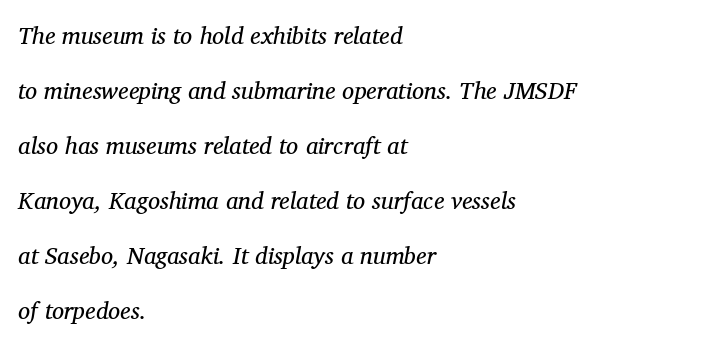
Q: Is the text bold? A: No.
Q: Is the text italic (slanted)? A: Yes, it leans right by about 11 degrees.
Q: Is the text underlined? A: No.
Q: How is the paragraph aligned? A: Left-aligned.
Q: Is the spacing between letters normal or unusually wide? A: Normal.
Q: Is the spacing between lines tight, normal or loose? A: Loose.
